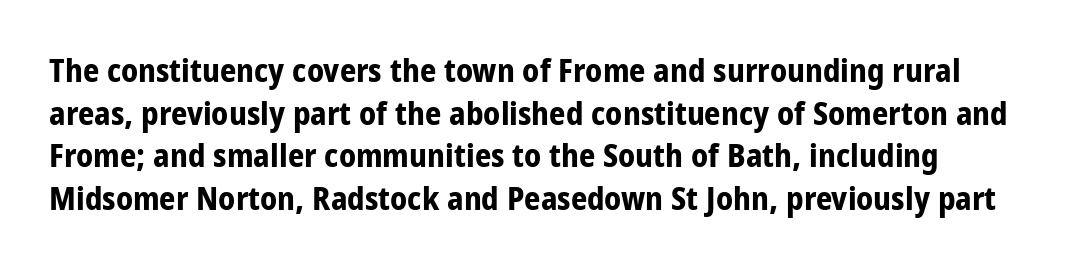
The image shows 32 px bold, condensed sans-serif type, upright; set normal line spacing (1.33x), normal letter spacing, not underlined; low stroke contrast and a large x-height.
